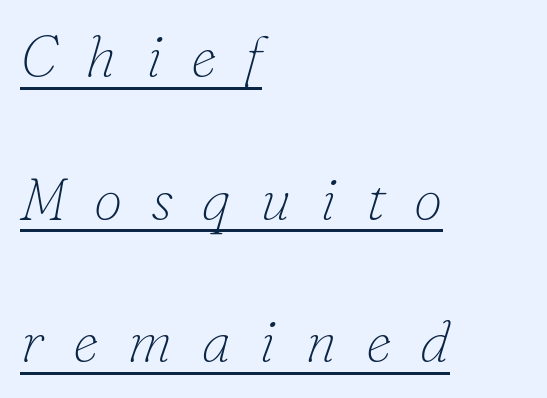
{"serif": "yes", "italic": "yes", "lean": "right", "slant_degrees": 16, "bold": "no", "weight": "thin", "width": "normal", "stroke_contrast": "low", "x_height": "small", "monospaced": "no", "underline": "yes", "align": "left", "line_spacing": "loose", "line_spacing_ratio": 2.46, "letter_spacing": "wide", "letter_spacing_em": 0.5, "glyph_px": 58}
